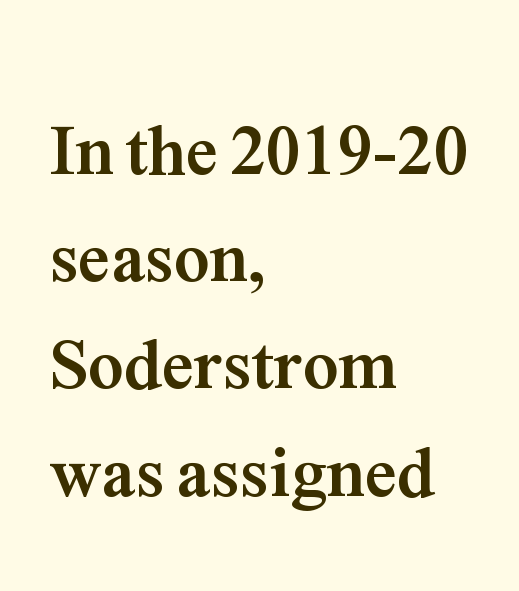
Q: Is the text bold? A: Yes.
Q: Is the text italic (slanted)? A: No, it is upright.
Q: Is the typeface a serif or a sans-serif typeface? A: Serif.
Q: Is the text underlined? A: No.
Q: How is the paragraph aligned? A: Left-aligned.
Q: Is the spacing between letters normal or unusually wide? A: Normal.
Q: Is the spacing between lines tight, normal or loose? A: Normal.
Q: Width (condensed, normal, or wide)? A: Normal.
Q: Stroke contrast? A: Medium.
Q: x-height? A: Medium.
Q: Monospaced? A: No.
